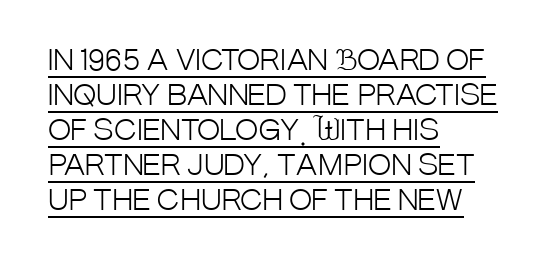
{"serif": "no", "italic": "no", "bold": "no", "weight": "light", "width": "condensed", "stroke_contrast": "low", "x_height": "large", "monospaced": "no", "underline": "yes", "align": "left", "line_spacing": "normal", "line_spacing_ratio": 1.25, "letter_spacing": "normal", "letter_spacing_em": 0.0, "glyph_px": 28}
